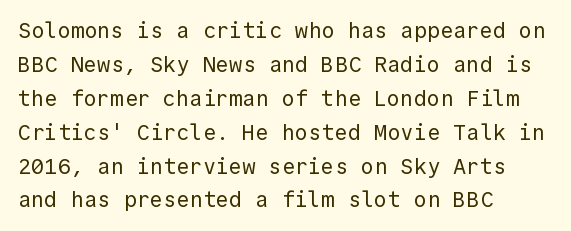
{"italic": "no", "bold": "no", "underline": "no", "align": "left", "line_spacing": "normal", "line_spacing_ratio": 1.54, "letter_spacing": "normal", "letter_spacing_em": 0.0, "glyph_px": 22}
